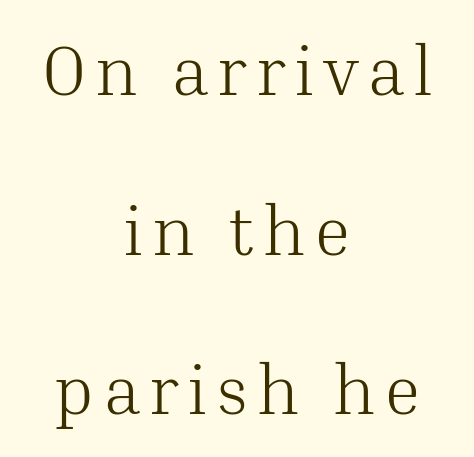
The specimen reads as upright at a glance. How would I describe the line gaps? Wide and relaxed. The zone under the glyphs is completely vacant. Each stroke keeps to a modest, everyday thickness or less. Neither beginnings nor endings align; midpoints do.
